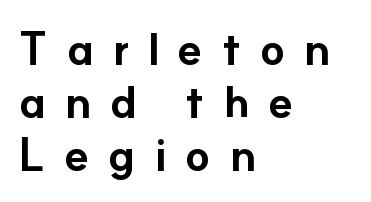
A sans-serif font was chosen for this passage. These lines stack with their left ends in a neat column. Think of a printed novel: that variable character pitch is what you see here. Lines of text with bare space underneath. Does the lettering tilt? It doesn't — this is upright.
